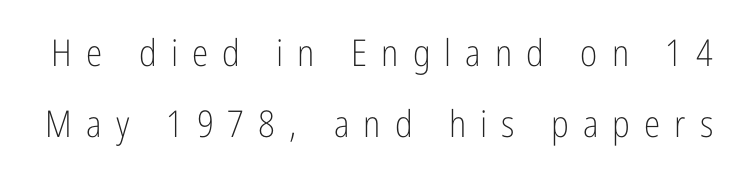
{"serif": "no", "italic": "no", "bold": "no", "weight": "light", "width": "condensed", "stroke_contrast": "low", "x_height": "medium", "monospaced": "no", "underline": "no", "line_spacing": "loose", "line_spacing_ratio": 1.91, "letter_spacing": "wide", "letter_spacing_em": 0.38, "glyph_px": 37}
